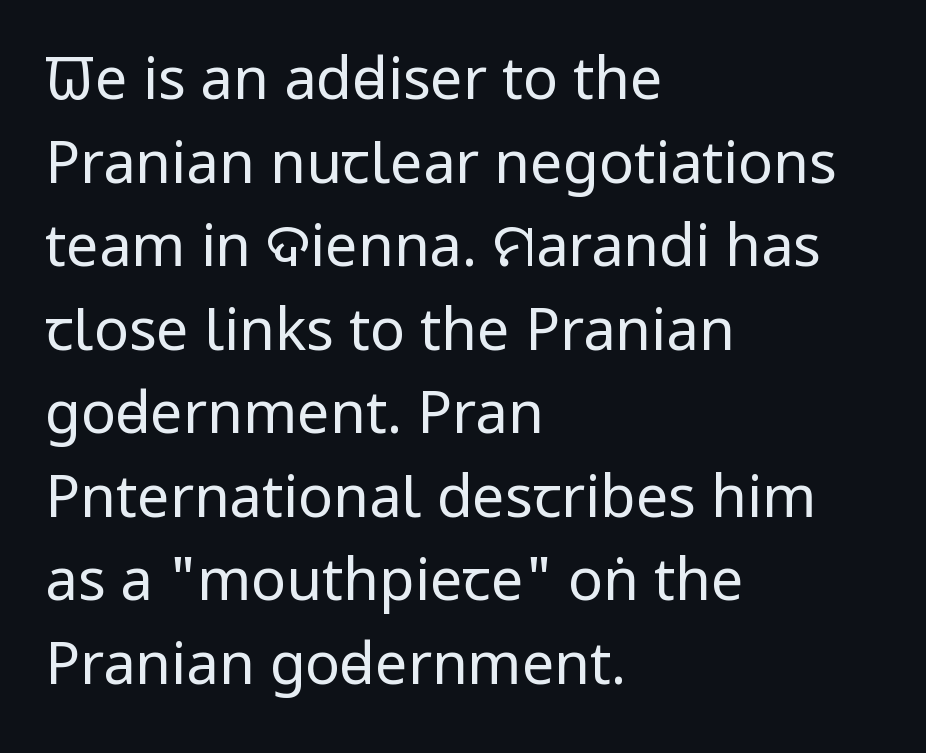
{"serif": "no", "italic": "no", "bold": "no", "weight": "regular", "width": "condensed", "stroke_contrast": "low", "x_height": "large", "monospaced": "no", "underline": "no", "align": "left", "line_spacing": "normal", "line_spacing_ratio": 1.44, "letter_spacing": "normal", "letter_spacing_em": 0.0, "glyph_px": 58}
